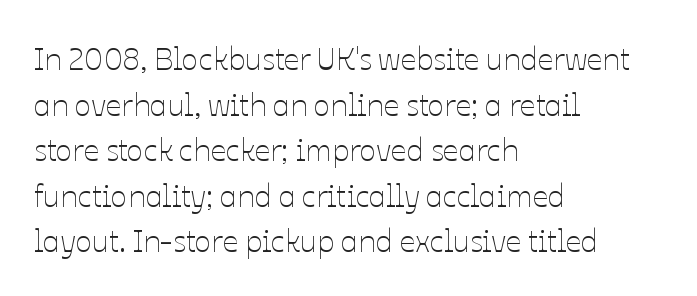
The image shows 31 px thin type, upright; set left-aligned, normal line spacing (1.47x), normal letter spacing, not underlined; low stroke contrast and a medium x-height.
